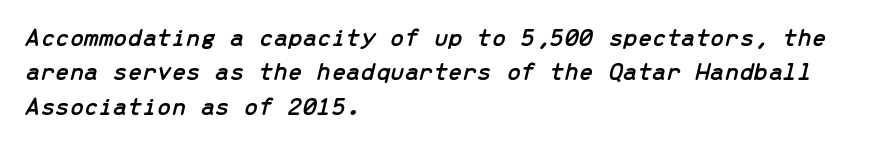
{"italic": "yes", "lean": "right", "slant_degrees": 13, "underline": "no", "align": "left", "line_spacing": "normal", "line_spacing_ratio": 1.32, "letter_spacing": "normal", "letter_spacing_em": 0.0, "glyph_px": 26}
